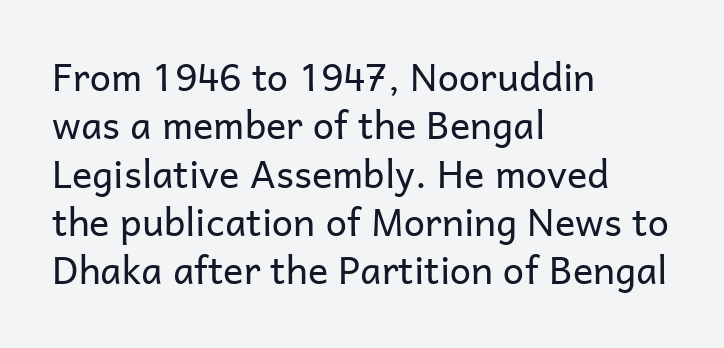
The image shows 38 px regular-weight sans-serif type, upright; set left-aligned, normal line spacing (1.27x), normal letter spacing, not underlined; low stroke contrast and a medium x-height.
